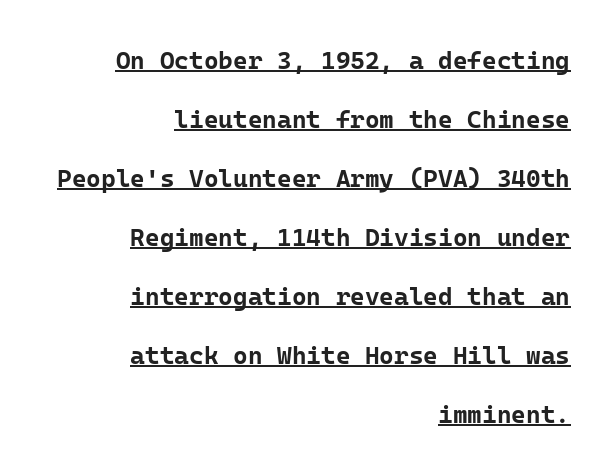
No extra tracking has been applied to these lines. This rendering features underlined lettering. You could fit nearly another row in the gap between these rows. On the weight axis this lands at bold, roughly 700. The lettering stays uniformly vertical, giving the passage a roman look. Caption: multi-line text, flush right, ragged left.
